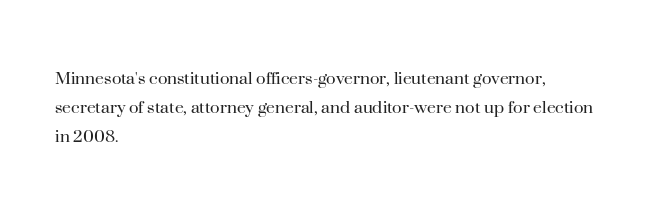
A normal amount of white space separates one row of letters from the next. The foot of each line stays bare and open. The ragged edge is on the right, which tells us the setting is flush left. This sample uses an upright cut, with every glyph sitting square on the baseline. No chunkiness to these letters — they're not bold. Does extra space separate the letters? No, they use regular spacing.
